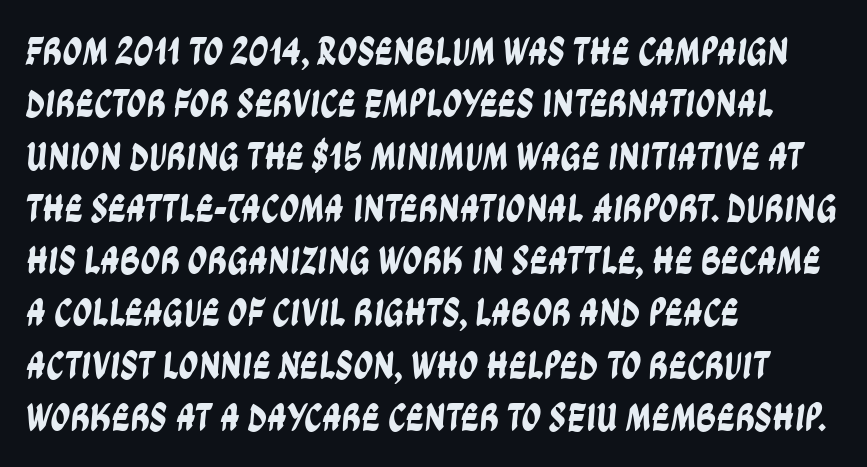
{"serif": "no", "width": "condensed", "stroke_contrast": "low", "x_height": "large", "monospaced": "no", "underline": "no", "align": "left", "line_spacing": "normal", "line_spacing_ratio": 1.34, "letter_spacing": "normal", "letter_spacing_em": 0.0, "glyph_px": 39}
